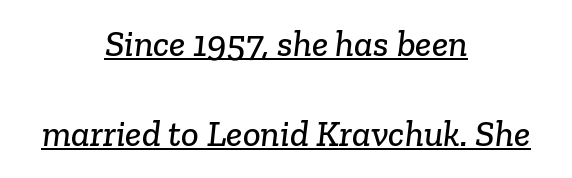
Looks like someone drew a line under every word here. Font category for this specimen: serif. The designer dialed line spacing up above the default. Proportional: the letters do not fall into vertical columns. These lines stack symmetrically, like a column narrowing and widening about its center. This rendering leaves character spacing at its baseline value.
